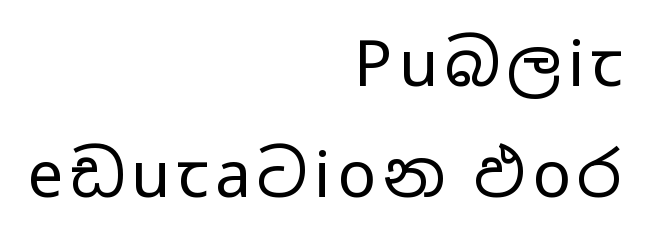
Q: Is the text bold? A: No.
Q: Is the text italic (slanted)? A: No, it is upright.
Q: Is the typeface a serif or a sans-serif typeface? A: Sans-serif.
Q: Is the text underlined? A: No.
Q: How is the paragraph aligned? A: Right-aligned.
Q: Width (condensed, normal, or wide)? A: Wide.
Q: Stroke contrast? A: Low.
Q: x-height? A: Medium.
Q: Monospaced? A: No.
